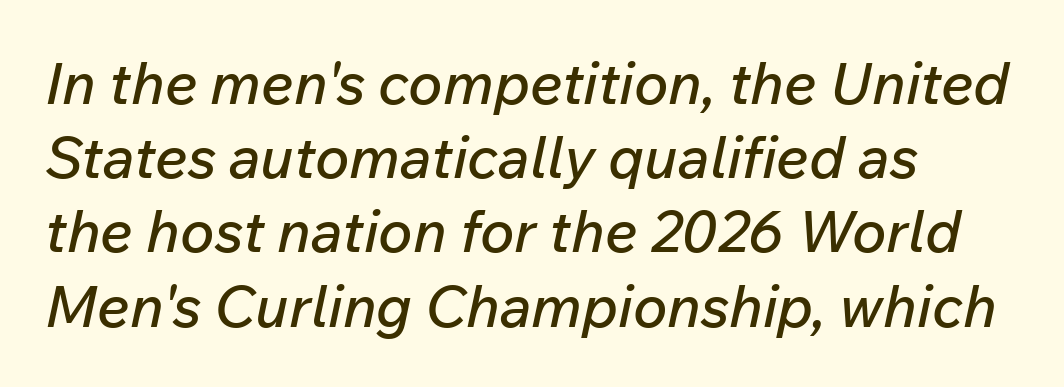
{"italic": "yes", "lean": "right", "slant_degrees": 12, "width": "normal", "stroke_contrast": "low", "x_height": "medium", "monospaced": "no", "underline": "no", "align": "left", "line_spacing": "normal", "line_spacing_ratio": 1.28, "letter_spacing": "normal", "letter_spacing_em": 0.0, "glyph_px": 58}
